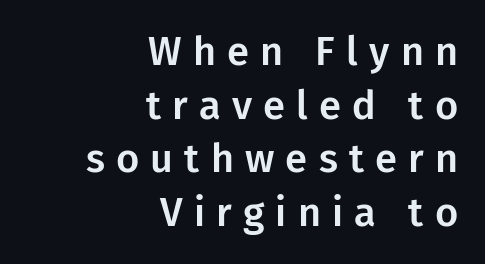
Q: Is the text italic (slanted)? A: No, it is upright.
Q: Is the typeface a serif or a sans-serif typeface? A: Sans-serif.
Q: Is the text underlined? A: No.
Q: How is the paragraph aligned? A: Right-aligned.
Q: Is the spacing between letters normal or unusually wide? A: Unusually wide.
Q: Is the spacing between lines tight, normal or loose? A: Normal.
Q: Width (condensed, normal, or wide)? A: Normal.
Q: Stroke contrast? A: Low.
Q: x-height? A: Medium.
Q: Monospaced? A: No.
